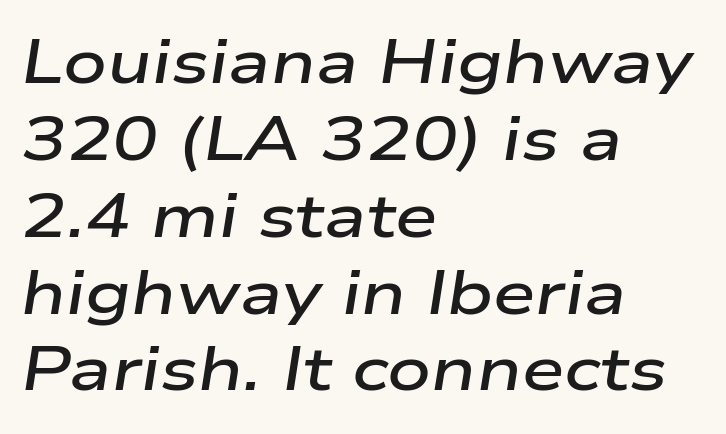
The image shows 61 px semibold, wide type, italic (leaning right); set left-aligned, normal line spacing (1.26x), normal letter spacing, not underlined; low stroke contrast and a medium x-height.
